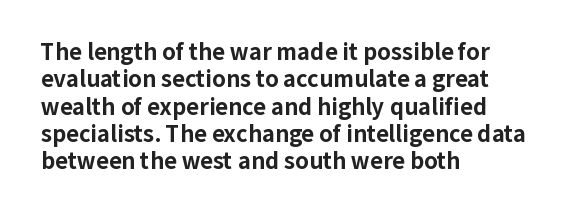
Q: Is the text bold? A: Yes.
Q: Is the text italic (slanted)? A: No, it is upright.
Q: Is the text underlined? A: No.
Q: How is the paragraph aligned? A: Left-aligned.
Q: Is the spacing between letters normal or unusually wide? A: Normal.
